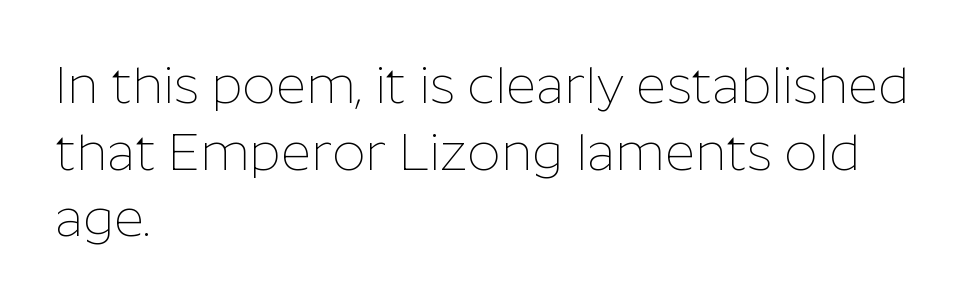
The block of text has a typical density, with ordinary space between rows. Do the letters lean? They stand straight. Look at the bottom of the vertical strokes: they stop flat, with no serifs. Caption: face not bold, strokes unweighted.
